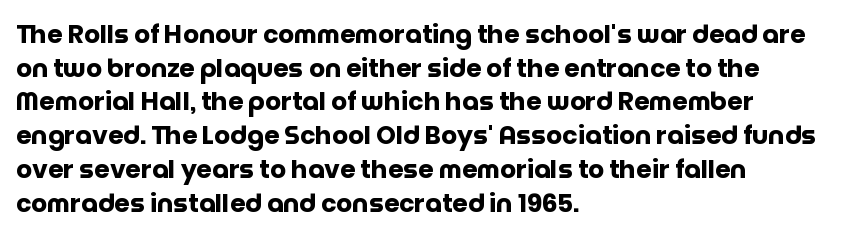
Q: Is the text bold? A: Yes.
Q: Is the text italic (slanted)? A: No, it is upright.
Q: Is the text underlined? A: No.
Q: How is the paragraph aligned? A: Left-aligned.
Q: Is the spacing between letters normal or unusually wide? A: Normal.
Q: Is the spacing between lines tight, normal or loose? A: Normal.
